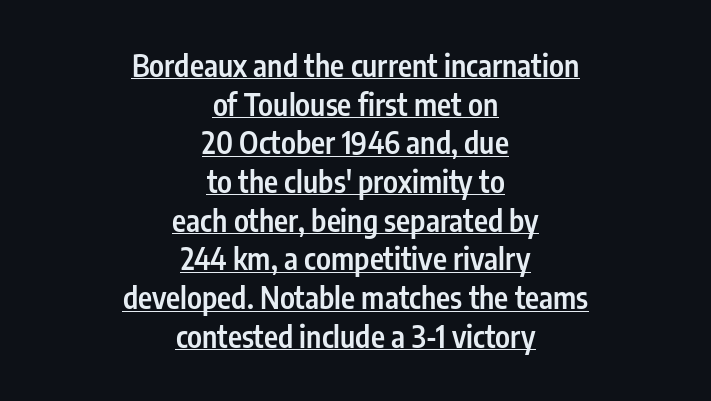
The image shows 30 px semibold, condensed sans-serif type, upright; set centered, normal line spacing (1.29x), normal letter spacing, underlined; low stroke contrast and a medium x-height.
